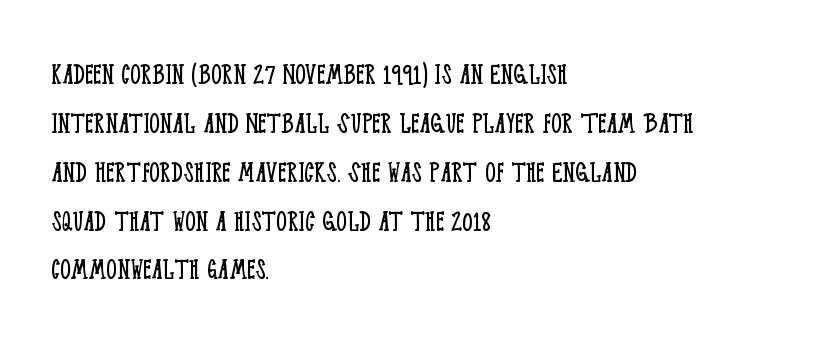
The image shows 33 px light, condensed serif type, upright; set left-aligned, normal line spacing (1.48x), normal letter spacing, not underlined; low stroke contrast and a large x-height.
